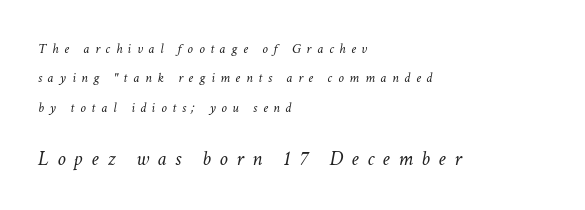
Q: Is the text bold? A: No.
Q: Is the text italic (slanted)? A: Yes, it leans right by about 11 degrees.
Q: Is the text underlined? A: No.
Q: How is the paragraph aligned? A: Left-aligned.
Q: Is the spacing between letters normal or unusually wide? A: Unusually wide.
Q: Is the spacing between lines tight, normal or loose? A: Loose.
Q: Which block of text is set in a larger size, the first (top) or the second (bottom)? A: The second (bottom) one.
